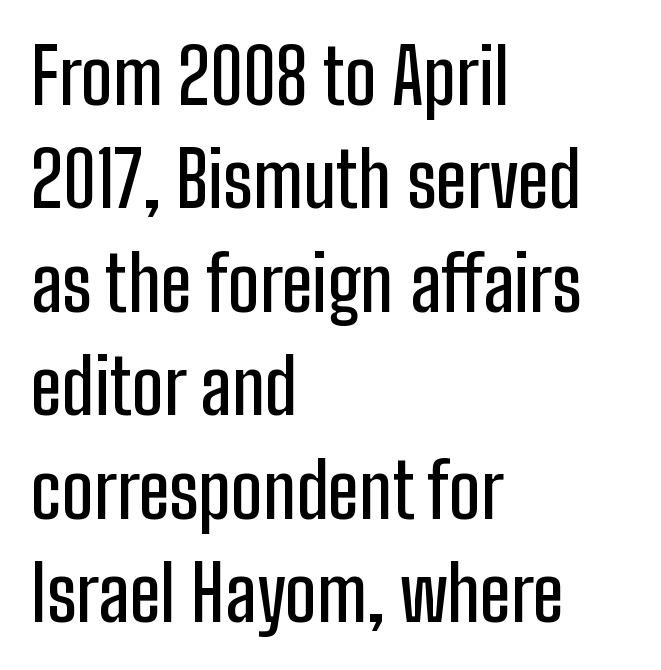
{"serif": "no", "italic": "no", "width": "condensed", "stroke_contrast": "low", "x_height": "medium", "monospaced": "no", "underline": "no", "align": "left", "line_spacing": "normal", "line_spacing_ratio": 1.38, "letter_spacing": "normal", "letter_spacing_em": 0.0, "glyph_px": 75}
